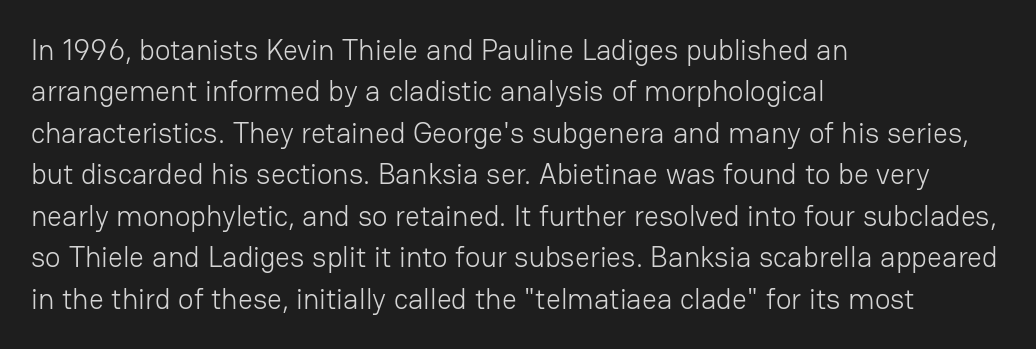
Q: Is the text bold? A: No.
Q: Is the text italic (slanted)? A: No, it is upright.
Q: Is the typeface a serif or a sans-serif typeface? A: Sans-serif.
Q: Is the text underlined? A: No.
Q: How is the paragraph aligned? A: Left-aligned.
Q: Is the spacing between letters normal or unusually wide? A: Normal.
Q: Is the spacing between lines tight, normal or loose? A: Normal.
Q: Width (condensed, normal, or wide)? A: Normal.
Q: Stroke contrast? A: Low.
Q: x-height? A: Medium.
Q: Monospaced? A: No.
